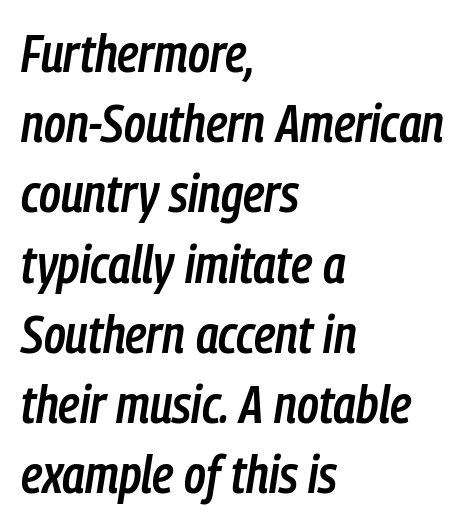
The image shows 52 px semibold, condensed type, italic (leaning right); set left-aligned, normal line spacing (1.35x), normal letter spacing, not underlined; low stroke contrast and a medium x-height.
